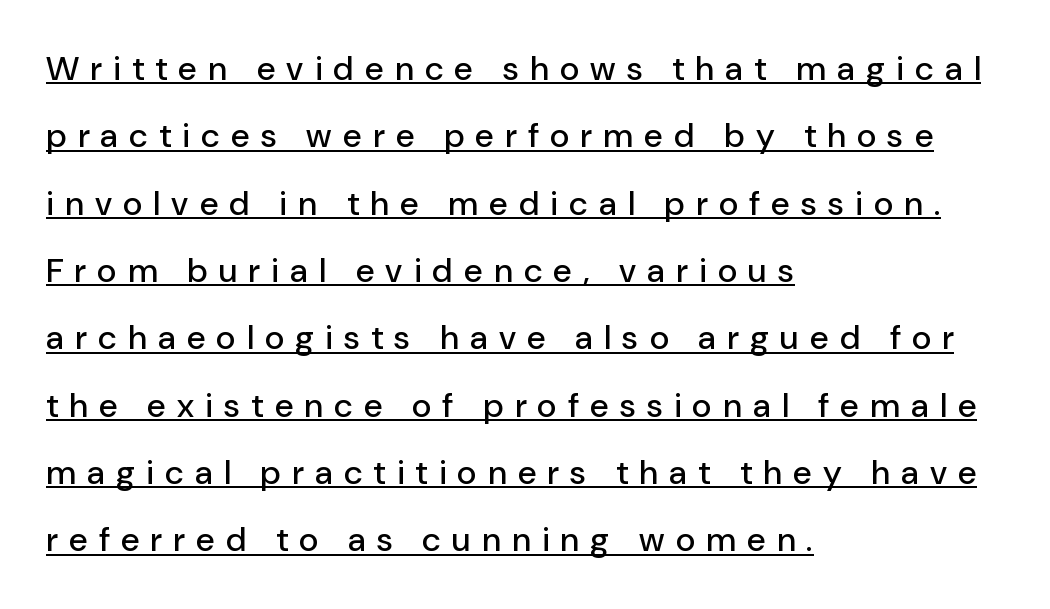
The specimen includes a rule beneath the text block's lines. Nope, not italic — everything's standing straight. Proportional: the letters do not fall into vertical columns. The typesetter chose a ragged-right arrangement here. The space between consecutive lines is lavish. This rendering employs a face without finishing strokes, i.e., a sans-serif.
